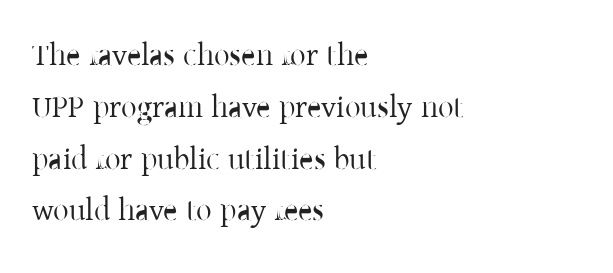
Q: Is the text italic (slanted)? A: No, it is upright.
Q: Is the typeface a serif or a sans-serif typeface? A: Serif.
Q: Is the text underlined? A: No.
Q: How is the paragraph aligned? A: Left-aligned.
Q: Is the spacing between letters normal or unusually wide? A: Normal.
Q: Is the spacing between lines tight, normal or loose? A: Normal.
Q: Width (condensed, normal, or wide)? A: Normal.
Q: Stroke contrast? A: Low.
Q: x-height? A: Medium.
Q: Monospaced? A: No.
